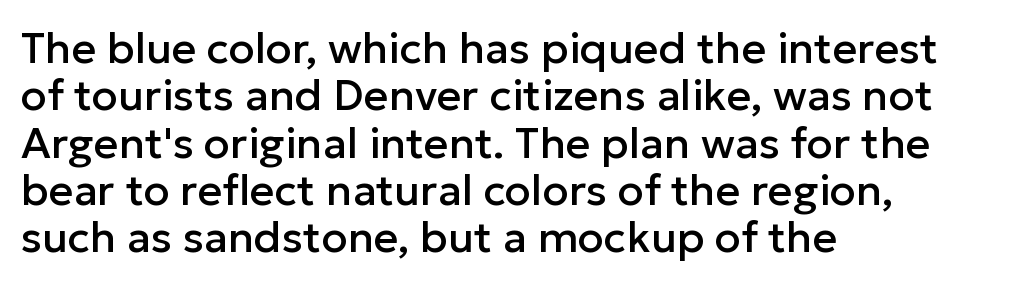
Character widths vary here, with narrow letters taking less room than wide ones. Examine the stroke ends and you'll find no serifs. Glance below the letters and you will spot only blank space. Horizontal alignment here is leftward, the default for most running prose.
